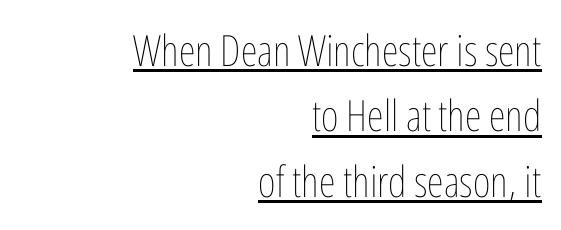
{"italic": "no", "bold": "no", "weight": "thin", "width": "condensed", "stroke_contrast": "low", "x_height": "medium", "monospaced": "no", "underline": "yes", "align": "right", "line_spacing": "normal", "line_spacing_ratio": 1.52, "letter_spacing": "normal", "letter_spacing_em": 0.0, "glyph_px": 43}
